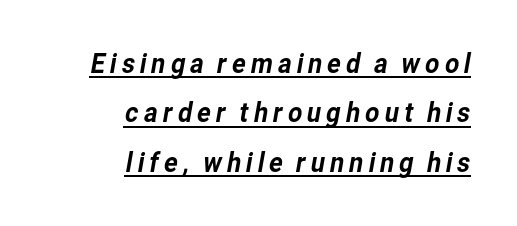
Q: Is the typeface a serif or a sans-serif typeface? A: Sans-serif.
Q: Is the text underlined? A: Yes.
Q: How is the paragraph aligned? A: Right-aligned.
Q: Width (condensed, normal, or wide)? A: Normal.
Q: Stroke contrast? A: Low.
Q: x-height? A: Medium.
Q: Monospaced? A: No.
